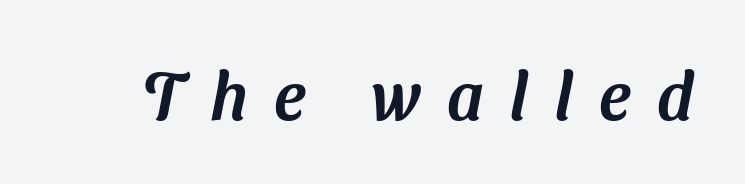
A typesetter would call this proportional, since set widths differ per character. The area under the type is left untouched. The gaps between neighbouring characters are conspicuously large. A sans-serif font was chosen for this passage.
